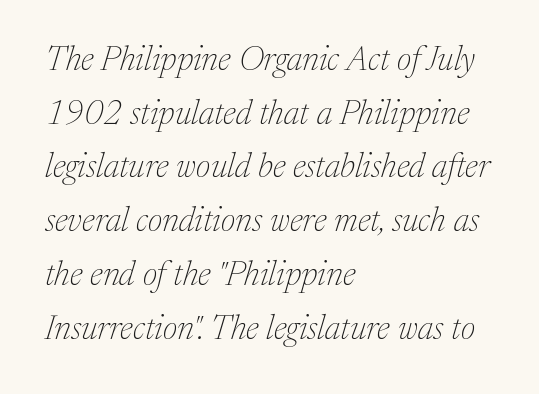
Regarding leading, the lines here are spaced in the standard way. Font category for this specimen: serif. The gaps between neighbouring characters are ordinary and unremarkable. Letters rest on an invisible, unmarked baseline.
